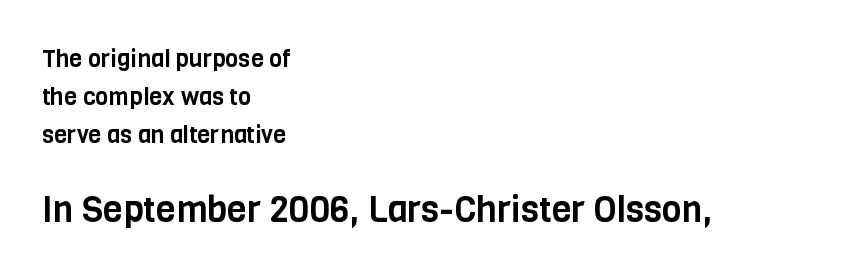
Q: Is the text italic (slanted)? A: No, it is upright.
Q: Is the typeface a serif or a sans-serif typeface? A: Sans-serif.
Q: Is the text underlined? A: No.
Q: How is the paragraph aligned? A: Left-aligned.
Q: Is the spacing between letters normal or unusually wide? A: Normal.
Q: Is the spacing between lines tight, normal or loose? A: Normal.
Q: Which block of text is set in a larger size, the first (top) or the second (bottom)? A: The second (bottom) one.
Q: Width (condensed, normal, or wide)? A: Condensed.
Q: Stroke contrast? A: Low.
Q: x-height? A: Large.
Q: Monospaced? A: No.
